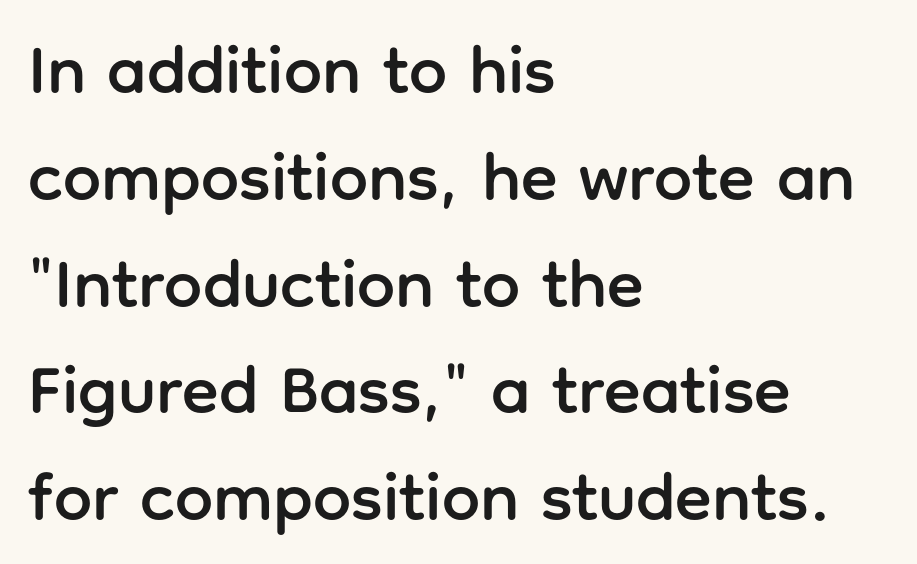
This is sans-serif lettering, the kind often seen on screens and signage. This sample is left-justified, so line endings fall wherever the words run out. Nobody touched the tracking dial on this one. Each letter keeps its own natural width here, so spacing adapts to shape. Leading: standard.
